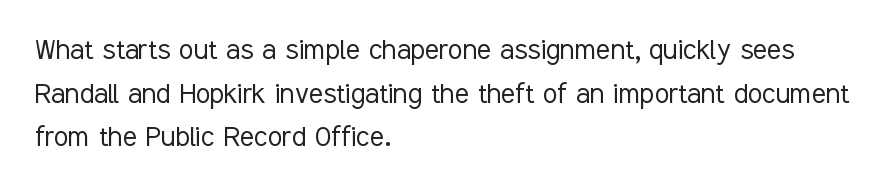
{"serif": "no", "italic": "no", "bold": "no", "weight": "light", "width": "condensed", "stroke_contrast": "low", "x_height": "medium", "monospaced": "no", "underline": "no", "align": "left", "line_spacing": "normal", "line_spacing_ratio": 1.32, "letter_spacing": "normal", "letter_spacing_em": 0.0, "glyph_px": 33}
